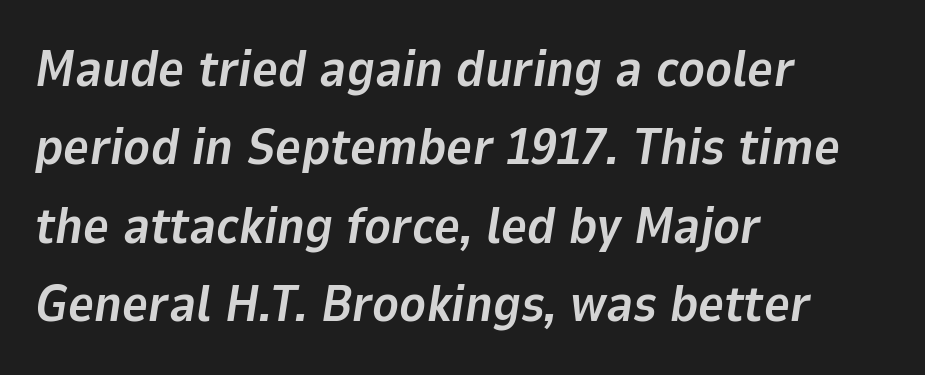
The font is running at its bold setting. The passage shown is not underscored anywhere. These lines sit exactly where default settings would place them. Letter spacing: default. The paragraph has a hard left edge and a soft right edge.
